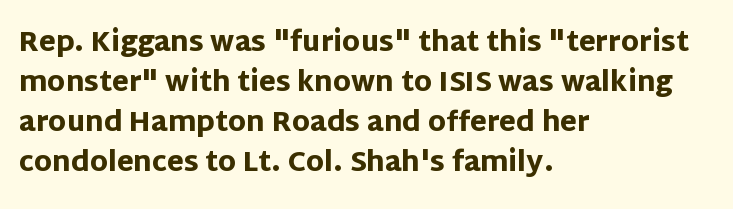
{"italic": "no", "bold": "yes", "underline": "no", "align": "left", "line_spacing": "normal", "line_spacing_ratio": 1.48, "letter_spacing": "normal", "letter_spacing_em": 0.0, "glyph_px": 27}
